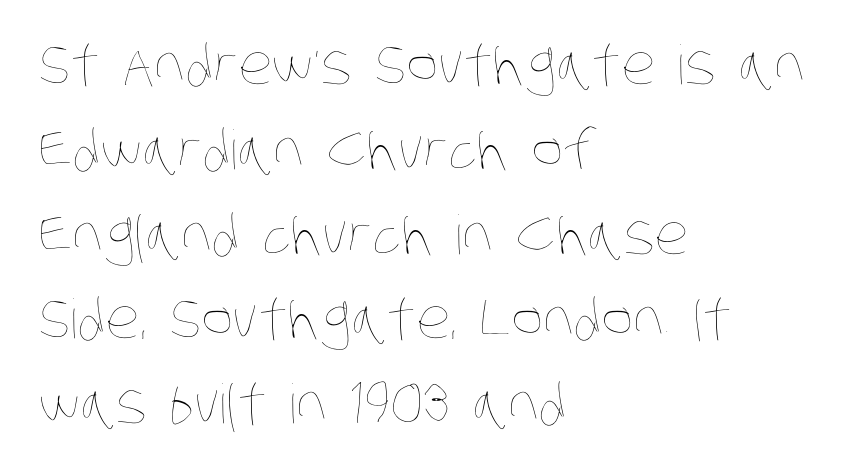
Q: Is the text bold? A: No.
Q: Is the text underlined? A: No.
Q: How is the paragraph aligned? A: Left-aligned.
Q: Is the spacing between letters normal or unusually wide? A: Normal.
Q: Is the spacing between lines tight, normal or loose? A: Normal.
Q: Width (condensed, normal, or wide)? A: Condensed.
Q: Stroke contrast? A: Low.
Q: x-height? A: Large.
Q: Monospaced? A: No.
